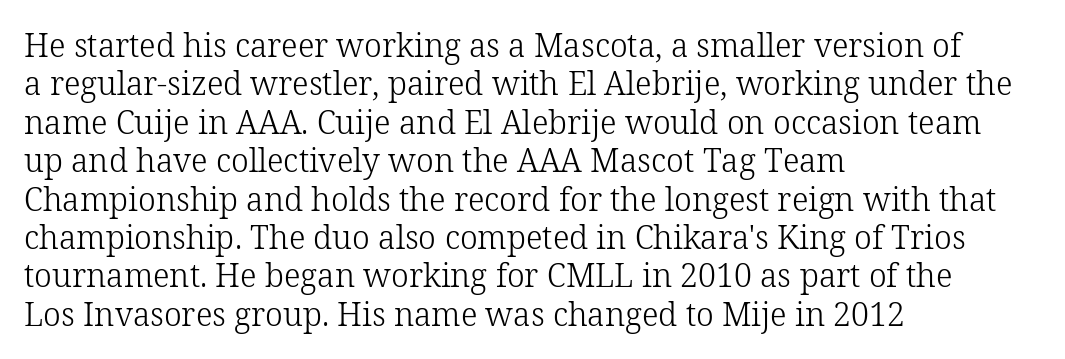
Notice how the passage keeps a crisp vertical edge on the left only. Weight: regular or lighter. Serifs: yes, visible at the terminals of the letterforms. You could not count columns in this text — the font is proportionally spaced. Every stem runs plumb, perpendicular to the baseline.
